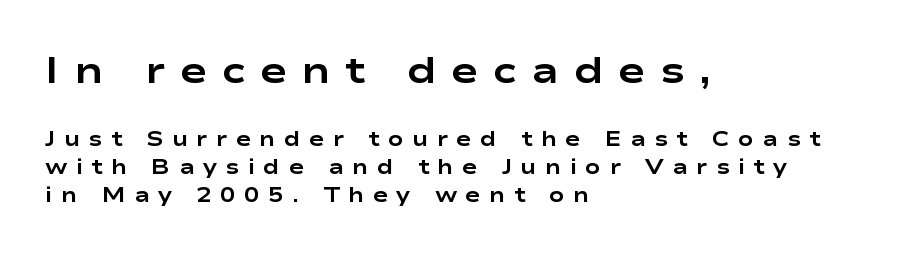
{"serif": "no", "italic": "no", "bold": "yes", "weight": "bold", "width": "wide", "stroke_contrast": "low", "x_height": "medium", "monospaced": "no", "underline": "no", "align": "left", "line_spacing": "normal", "line_spacing_ratio": 1.34, "letter_spacing": "wide", "letter_spacing_em": 0.39, "larger_block": "first", "size_ratio": 1.76, "glyph_px": 37}
